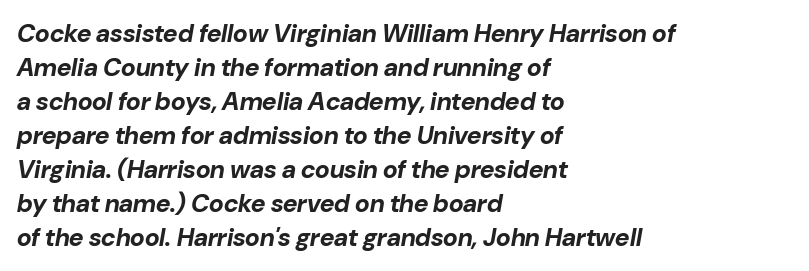
Q: Is the text bold? A: Yes.
Q: Is the text italic (slanted)? A: Yes, it leans right by about 10 degrees.
Q: Is the text underlined? A: No.
Q: How is the paragraph aligned? A: Left-aligned.
Q: Is the spacing between letters normal or unusually wide? A: Normal.
Q: Is the spacing between lines tight, normal or loose? A: Normal.
